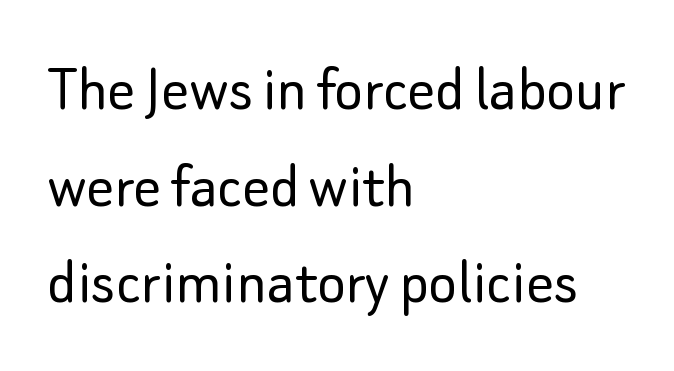
The image shows 68 px light sans-serif type, upright; set left-aligned, normal line spacing (1.42x), normal letter spacing, not underlined; low stroke contrast and a small x-height.
